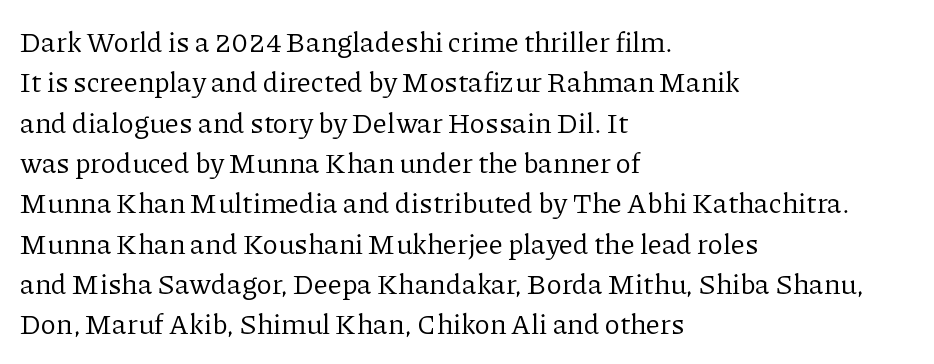
{"serif": "yes", "italic": "no", "bold": "no", "weight": "regular", "width": "normal", "stroke_contrast": "low", "x_height": "medium", "monospaced": "no", "underline": "no", "align": "left", "line_spacing": "normal", "line_spacing_ratio": 1.44, "letter_spacing": "normal", "letter_spacing_em": 0.0, "glyph_px": 28}
